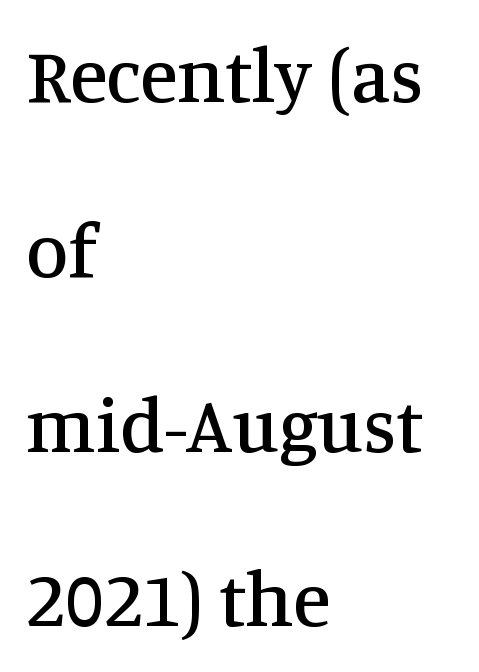
Is this a fixed-width face? No — the glyphs have proportional, varying widths. Is the letter spacing exaggerated? No — it looks like the ordinary default. Honestly, the rows look like they've been pulled way apart. Underline: absent.
